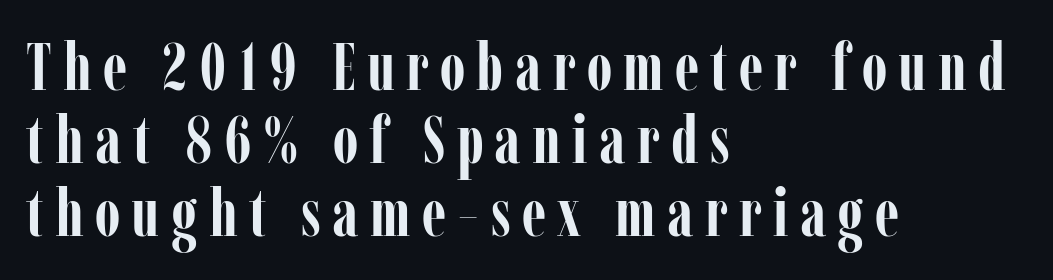
The image shows 67 px semibold, condensed serif type, upright; set left-aligned, tight line spacing (1.09x), not underlined; low stroke contrast and a medium x-height.
